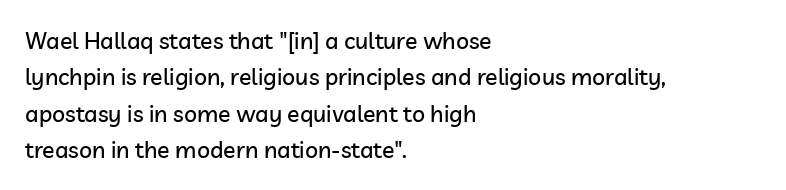
Style check: upright. Honestly, the letter spacing is just normal — you wouldn't notice it. Short and long lines alike share a common starting point at left. Any mark beneath the type? The region is blank. Interline gaps are of average width in this sample.
